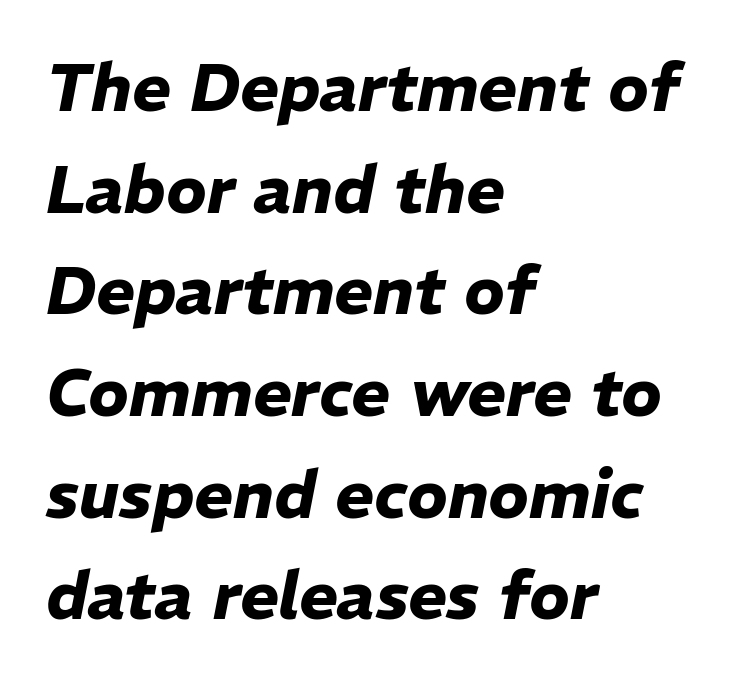
Q: Is the text bold? A: Yes.
Q: Is the text italic (slanted)? A: Yes, it leans right by about 11 degrees.
Q: Is the text underlined? A: No.
Q: How is the paragraph aligned? A: Left-aligned.
Q: Is the spacing between letters normal or unusually wide? A: Normal.
Q: Is the spacing between lines tight, normal or loose? A: Normal.
Q: Width (condensed, normal, or wide)? A: Normal.
Q: Stroke contrast? A: Low.
Q: x-height? A: Medium.
Q: Monospaced? A: No.
